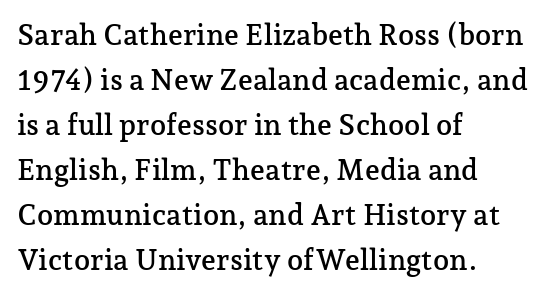
The image shows 29 px serif type, upright; set left-aligned, normal line spacing (1.55x), normal letter spacing, not underlined; low stroke contrast and a medium x-height.
